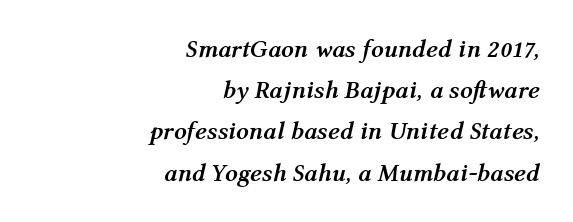
Q: Is the text bold? A: Yes.
Q: Is the text italic (slanted)? A: Yes, it leans right by about 12 degrees.
Q: Is the text underlined? A: No.
Q: How is the paragraph aligned? A: Right-aligned.
Q: Is the spacing between letters normal or unusually wide? A: Normal.
Q: Is the spacing between lines tight, normal or loose? A: Normal.
